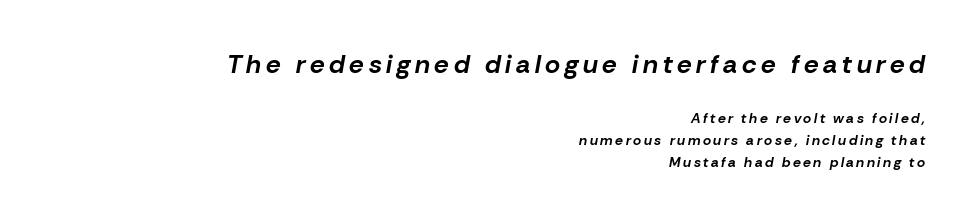
The image shows 26 px bold type, italic (leaning right); set right-aligned, normal line spacing (1.58x), not underlined; the first (top) block is 1.86x larger.
